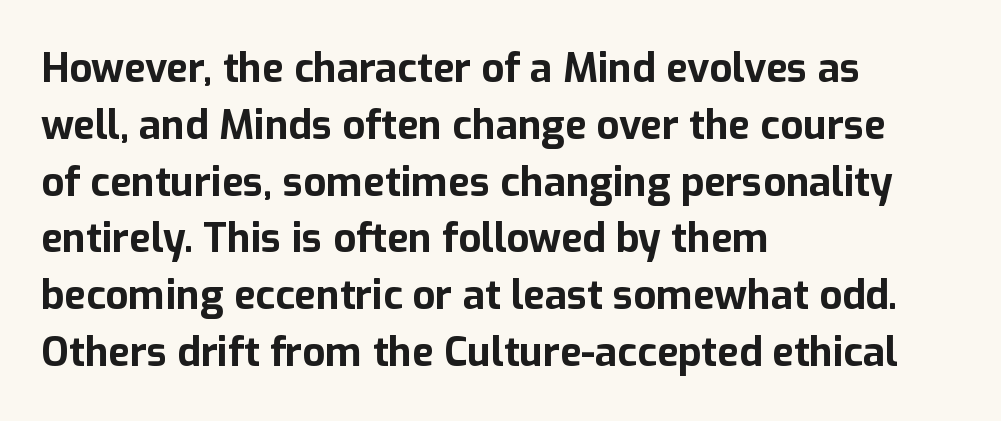
Q: Is the text bold? A: Yes.
Q: Is the text italic (slanted)? A: No, it is upright.
Q: Is the typeface a serif or a sans-serif typeface? A: Sans-serif.
Q: Is the text underlined? A: No.
Q: How is the paragraph aligned? A: Left-aligned.
Q: Is the spacing between letters normal or unusually wide? A: Normal.
Q: Is the spacing between lines tight, normal or loose? A: Normal.
Q: Width (condensed, normal, or wide)? A: Normal.
Q: Stroke contrast? A: Low.
Q: x-height? A: Medium.
Q: Monospaced? A: No.
